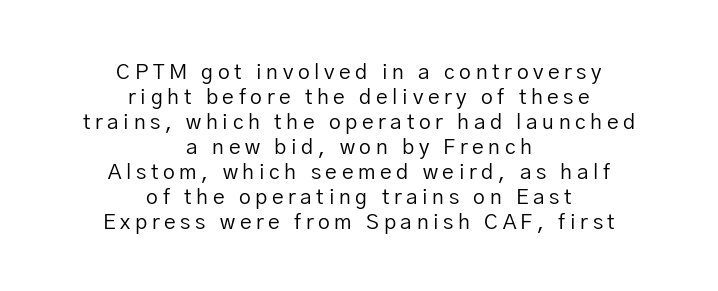
Q: Is the text bold? A: No.
Q: Is the text italic (slanted)? A: No, it is upright.
Q: Is the text underlined? A: No.
Q: How is the paragraph aligned? A: Centered.
Q: Is the spacing between letters normal or unusually wide? A: Unusually wide.
